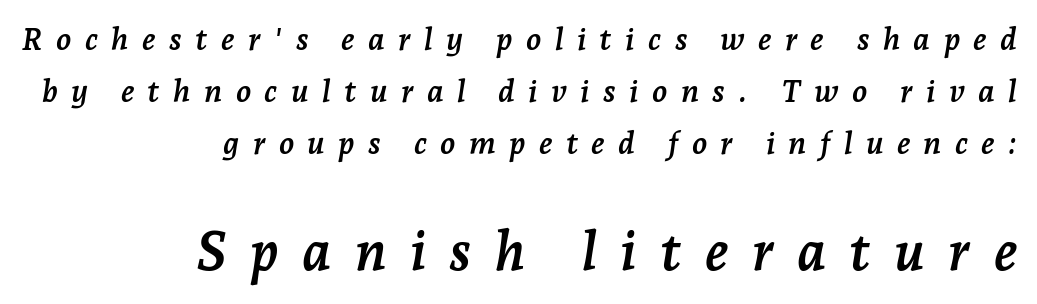
{"serif": "yes", "italic": "yes", "lean": "right", "slant_degrees": 7, "bold": "yes", "weight": "semibold", "width": "normal", "stroke_contrast": "low", "x_height": "medium", "monospaced": "no", "underline": "no", "align": "right", "line_spacing": "normal", "line_spacing_ratio": 1.68, "letter_spacing": "wide", "letter_spacing_em": 0.43, "larger_block": "second", "size_ratio": 1.74, "glyph_px": 54}
